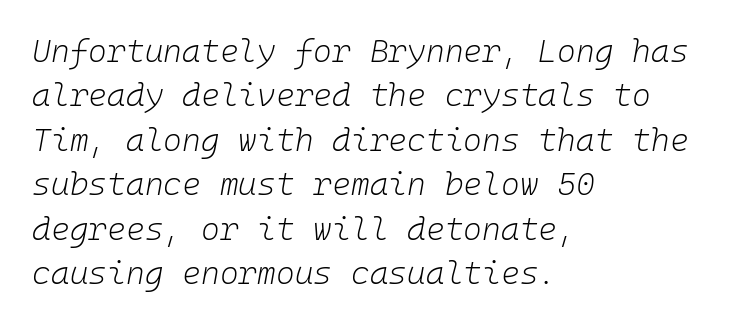
The image shows 32 px light type, italic (leaning right), monospaced; set left-aligned, normal line spacing (1.39x), normal letter spacing, not underlined; low stroke contrast and a medium x-height.
